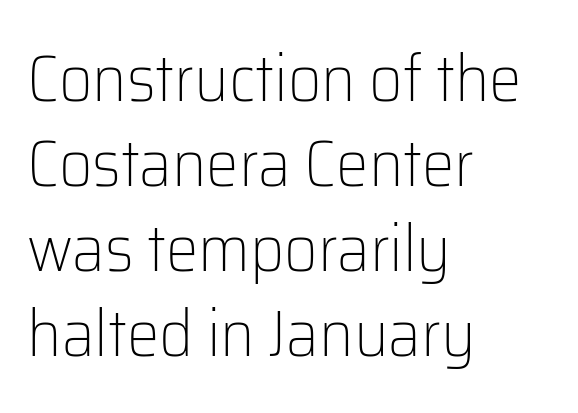
The image shows 65 px light sans-serif type, upright; set left-aligned, normal line spacing (1.31x), normal letter spacing, not underlined; low stroke contrast and a medium x-height.
